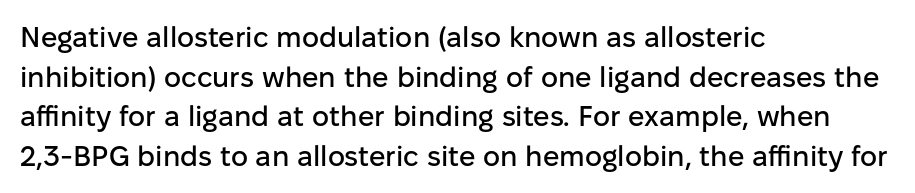
Rule under the text: the space is simply empty. Layout note: lines flush left. These lines were composed using upright roman letters. Do the characters align in a grid? No, the font is proportional. Note: no serifs on the glyphs.
